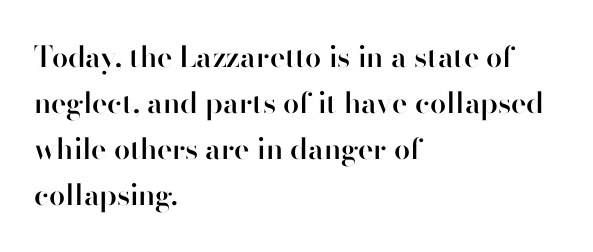
{"serif": "no", "italic": "no", "bold": "semi", "weight": "semibold", "width": "normal", "stroke_contrast": "high", "x_height": "small", "monospaced": "no", "underline": "no", "align": "left", "line_spacing": "normal", "line_spacing_ratio": 1.59, "letter_spacing": "normal", "letter_spacing_em": 0.0, "glyph_px": 29}
